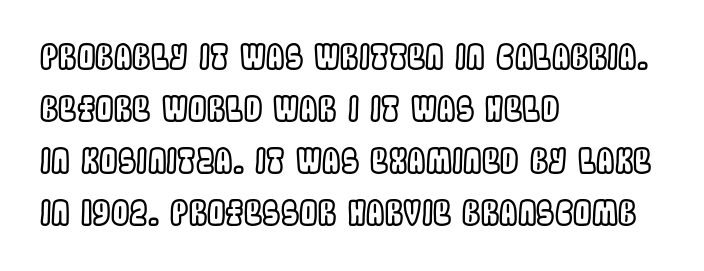
The image shows 33 px condensed type, upright; set left-aligned, normal line spacing (1.58x), normal letter spacing, not underlined; a large x-height.
